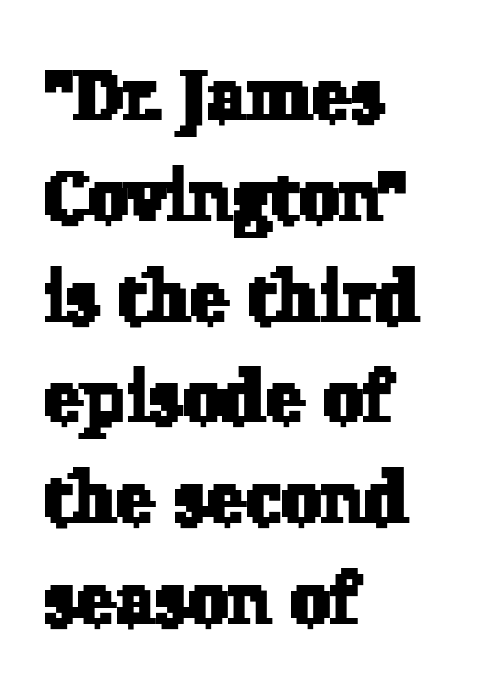
{"serif": "yes", "width": "normal", "stroke_contrast": "low", "x_height": "medium", "monospaced": "no", "underline": "no", "align": "left", "line_spacing": "normal", "line_spacing_ratio": 1.4, "letter_spacing": "normal", "letter_spacing_em": 0.0, "glyph_px": 72}
